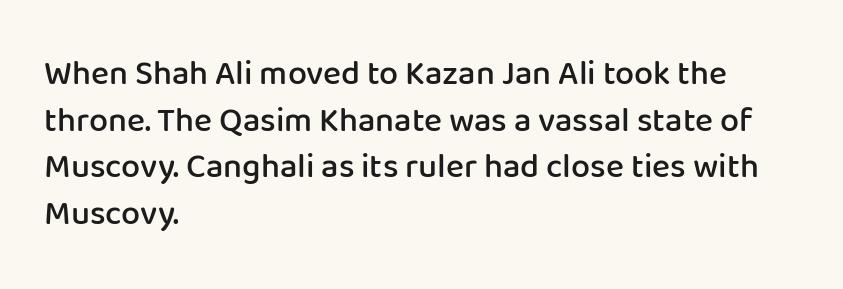
{"serif": "no", "italic": "no", "bold": "semi", "weight": "semibold", "width": "normal", "stroke_contrast": "low", "x_height": "medium", "monospaced": "no", "underline": "no", "align": "left", "line_spacing": "normal", "line_spacing_ratio": 1.37, "letter_spacing": "normal", "letter_spacing_em": 0.0, "glyph_px": 34}
